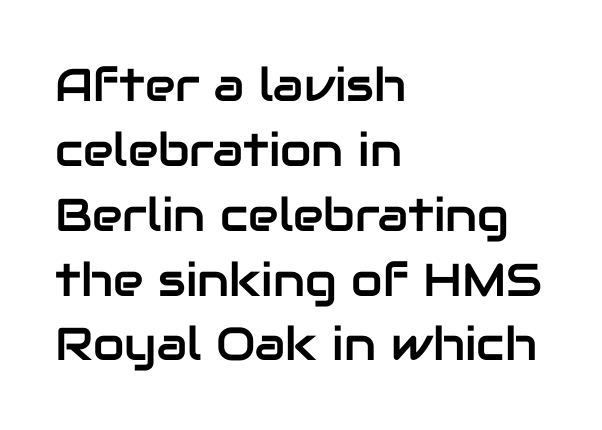
{"serif": "no", "italic": "no", "width": "normal", "stroke_contrast": "low", "x_height": "medium", "monospaced": "no", "underline": "no", "align": "left", "line_spacing": "normal", "line_spacing_ratio": 1.41, "letter_spacing": "normal", "letter_spacing_em": 0.0, "glyph_px": 46}
